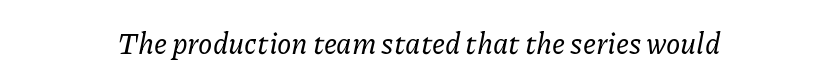
You could call the tracking neutral — neither tight nor loose. The letters are slanted; this is an italic face. This rendering features lettering with no underline. The font family rendered here belongs to the serif group. Each letter keeps its own natural width here, so spacing adapts to shape.
